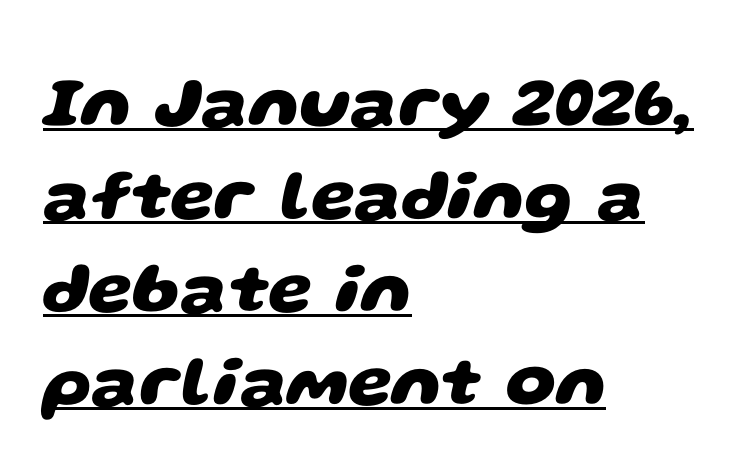
{"serif": "no", "bold": "yes", "weight": "heavy", "width": "wide", "stroke_contrast": "low", "x_height": "large", "monospaced": "no", "underline": "yes", "align": "left", "line_spacing": "normal", "line_spacing_ratio": 1.31, "letter_spacing": "normal", "letter_spacing_em": 0.0, "glyph_px": 71}
